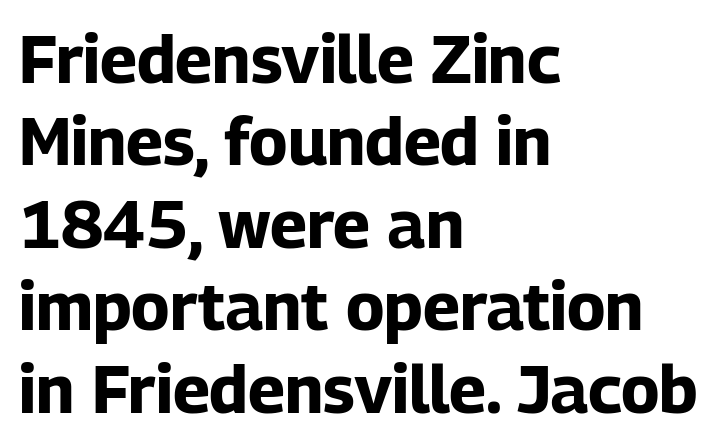
{"serif": "no", "italic": "no", "bold": "yes", "weight": "bold", "width": "normal", "stroke_contrast": "low", "x_height": "medium", "monospaced": "no", "underline": "no", "align": "left", "line_spacing": "normal", "line_spacing_ratio": 1.25, "letter_spacing": "normal", "letter_spacing_em": 0.0, "glyph_px": 66}
